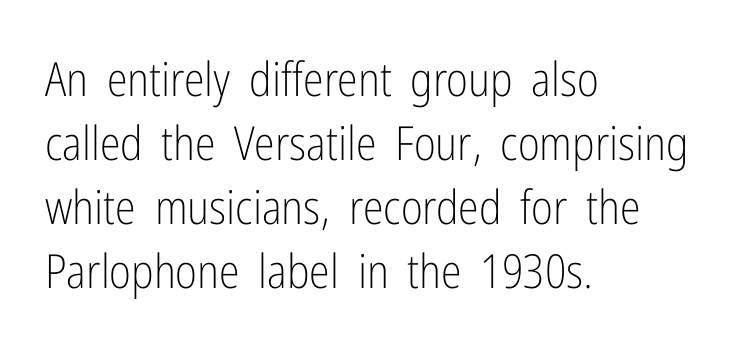
Q: Is the text bold? A: No.
Q: Is the text italic (slanted)? A: No, it is upright.
Q: Is the typeface a serif or a sans-serif typeface? A: Sans-serif.
Q: Is the text underlined? A: No.
Q: How is the paragraph aligned? A: Left-aligned.
Q: Is the spacing between letters normal or unusually wide? A: Normal.
Q: Is the spacing between lines tight, normal or loose? A: Normal.
Q: Width (condensed, normal, or wide)? A: Condensed.
Q: Stroke contrast? A: Low.
Q: x-height? A: Medium.
Q: Monospaced? A: No.
